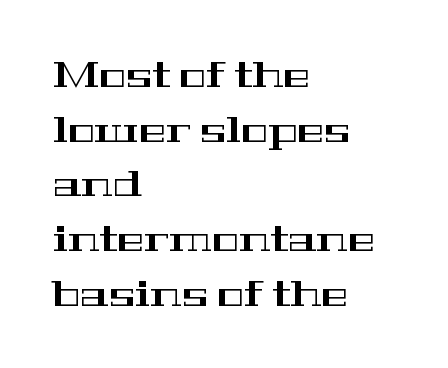
The image shows 36 px wide serif type, upright; set left-aligned, normal line spacing (1.52x), normal letter spacing, not underlined; high stroke contrast and a medium x-height.
